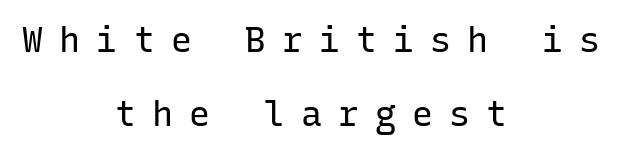
Every row of glyphs is offset so its center matches the block's center. Clear beneath every line of the passage. If you measured baseline to baseline, you'd find a long distance. In terms of letterform style, serifs are entirely absent. Each stroke keeps to a modest, everyday thickness or less.
